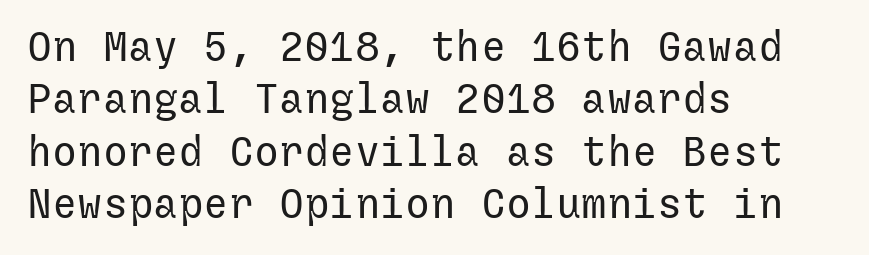
{"serif": "no", "italic": "no", "bold": "no", "weight": "regular", "width": "normal", "stroke_contrast": "low", "x_height": "medium", "underline": "no", "align": "left", "line_spacing": "normal", "line_spacing_ratio": 1.25, "letter_spacing": "normal", "letter_spacing_em": 0.0, "glyph_px": 42}
